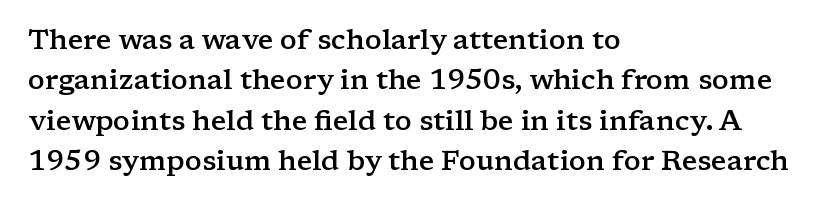
{"serif": "yes", "italic": "no", "bold": "semi", "weight": "semibold", "width": "wide", "stroke_contrast": "low", "x_height": "medium", "monospaced": "no", "underline": "no", "align": "left", "line_spacing": "normal", "line_spacing_ratio": 1.44, "letter_spacing": "normal", "letter_spacing_em": 0.0, "glyph_px": 28}
